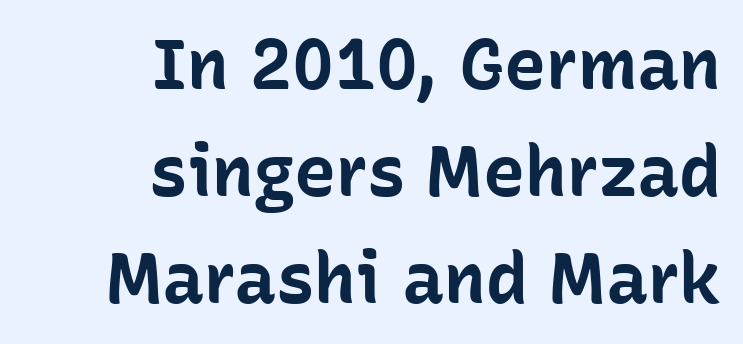
{"serif": "no", "italic": "no", "bold": "yes", "weight": "bold", "width": "normal", "stroke_contrast": "low", "x_height": "medium", "monospaced": "no", "underline": "no", "align": "right", "line_spacing": "normal", "line_spacing_ratio": 1.53, "letter_spacing": "normal", "letter_spacing_em": 0.0, "glyph_px": 70}
